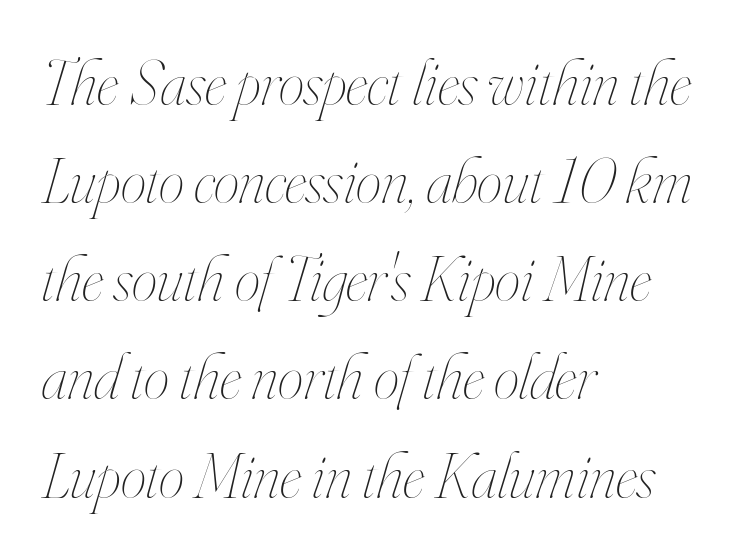
{"italic": "yes", "lean": "right", "slant_degrees": 16, "bold": "no", "weight": "thin", "width": "condensed", "stroke_contrast": "high", "x_height": "small", "monospaced": "no", "underline": "no", "align": "left", "line_spacing": "normal", "line_spacing_ratio": 1.51, "letter_spacing": "normal", "letter_spacing_em": 0.0, "glyph_px": 65}
